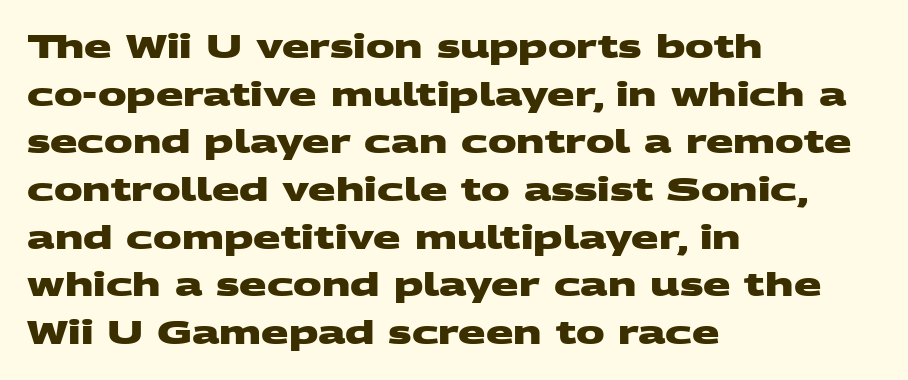
All the whitespace from short lines collects on the right. The designer left line spacing at the default. Strong, thick strokes mark this as bold type. The passage shown has conventional tracking throughout. Is this a fixed-width face? No — the glyphs have proportional, varying widths.
